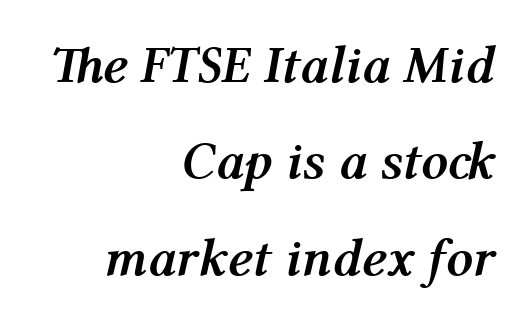
{"italic": "yes", "lean": "right", "slant_degrees": 12, "bold": "yes", "weight": "semibold", "width": "normal", "stroke_contrast": "medium", "x_height": "medium", "monospaced": "no", "underline": "no", "align": "right", "line_spacing_ratio": 1.82, "letter_spacing": "normal", "letter_spacing_em": 0.0, "glyph_px": 53}
